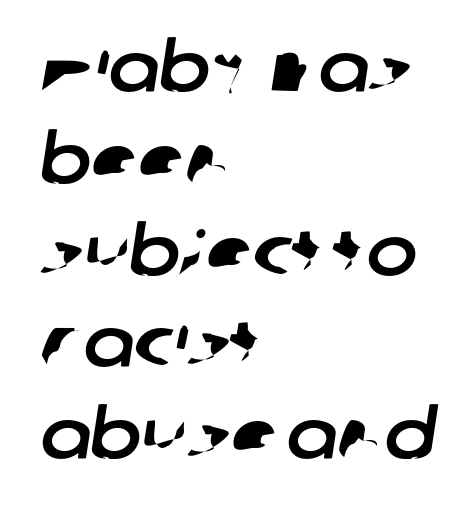
{"serif": "no", "width": "normal", "stroke_contrast": "low", "x_height": "medium", "monospaced": "no", "underline": "no", "align": "left", "line_spacing": "normal", "line_spacing_ratio": 1.35, "letter_spacing": "normal", "letter_spacing_em": 0.0, "glyph_px": 68}
